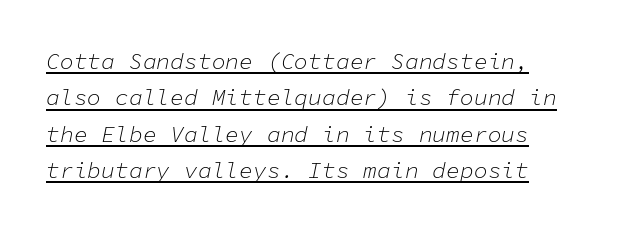
{"italic": "yes", "lean": "right", "slant_degrees": 11, "bold": "no", "underline": "yes", "line_spacing": "normal", "line_spacing_ratio": 1.58, "letter_spacing": "normal", "letter_spacing_em": 0.0, "glyph_px": 23}
